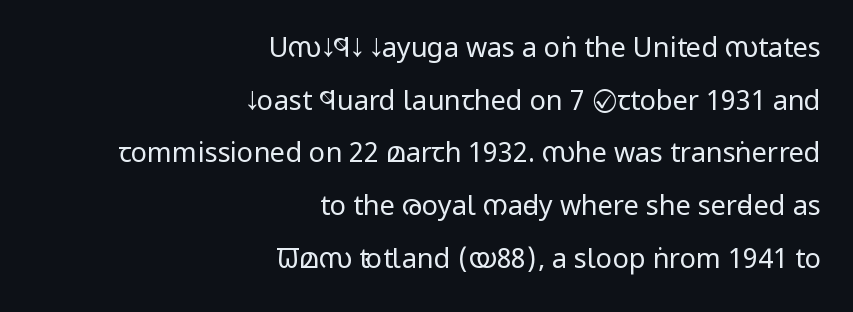
The image shows 27 px text type, upright; set right-aligned, loose line spacing (1.95x), normal letter spacing, not underlined.
